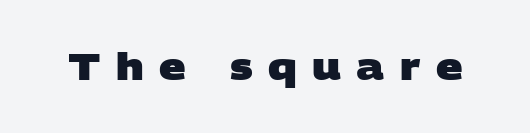
The image shows 37 px heavy, wide sans-serif type; set unusually wide letter spacing (+0.42 em), not underlined; low stroke contrast and a large x-height.
